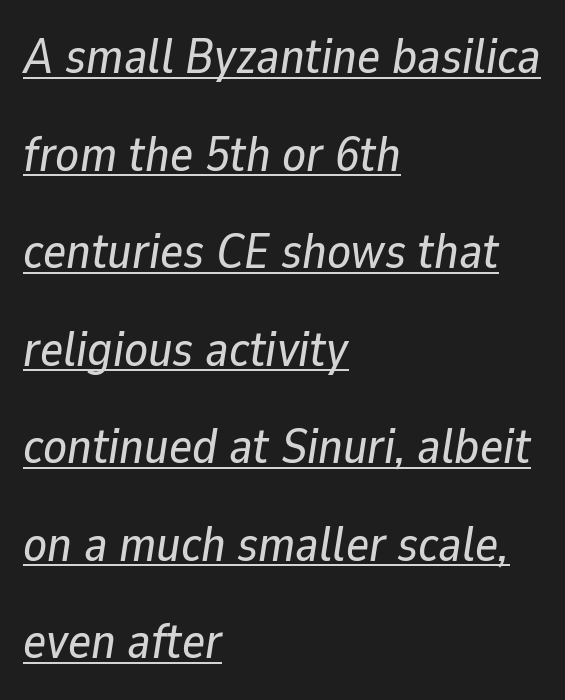
Q: Is the text italic (slanted)? A: Yes, it leans right by about 9 degrees.
Q: Is the text underlined? A: Yes.
Q: How is the paragraph aligned? A: Left-aligned.
Q: Is the spacing between letters normal or unusually wide? A: Normal.
Q: Is the spacing between lines tight, normal or loose? A: Loose.
Q: Width (condensed, normal, or wide)? A: Normal.
Q: Stroke contrast? A: Low.
Q: x-height? A: Medium.
Q: Monospaced? A: No.
